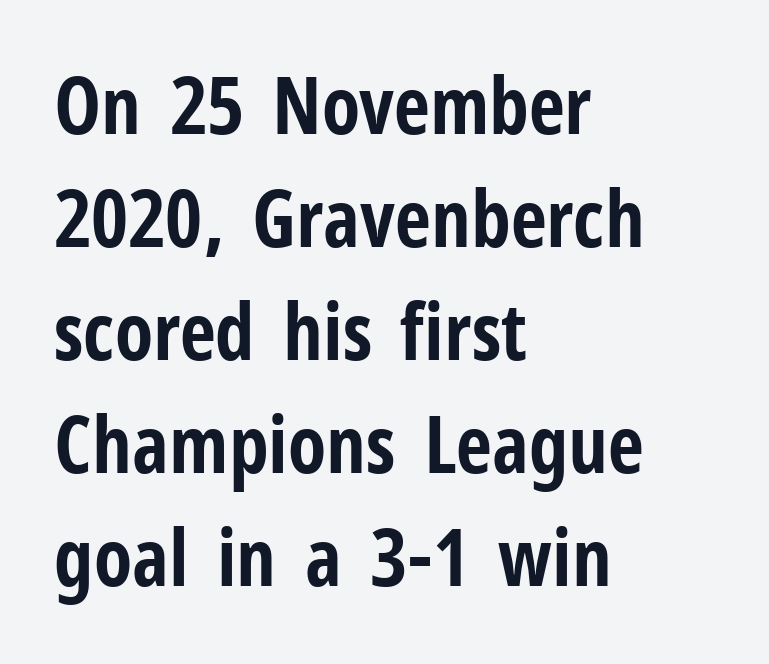
Q: Is the text bold? A: Yes.
Q: Is the text italic (slanted)? A: No, it is upright.
Q: Is the typeface a serif or a sans-serif typeface? A: Sans-serif.
Q: Is the text underlined? A: No.
Q: How is the paragraph aligned? A: Left-aligned.
Q: Is the spacing between letters normal or unusually wide? A: Normal.
Q: Is the spacing between lines tight, normal or loose? A: Normal.
Q: Width (condensed, normal, or wide)? A: Condensed.
Q: Stroke contrast? A: Low.
Q: x-height? A: Medium.
Q: Monospaced? A: No.
